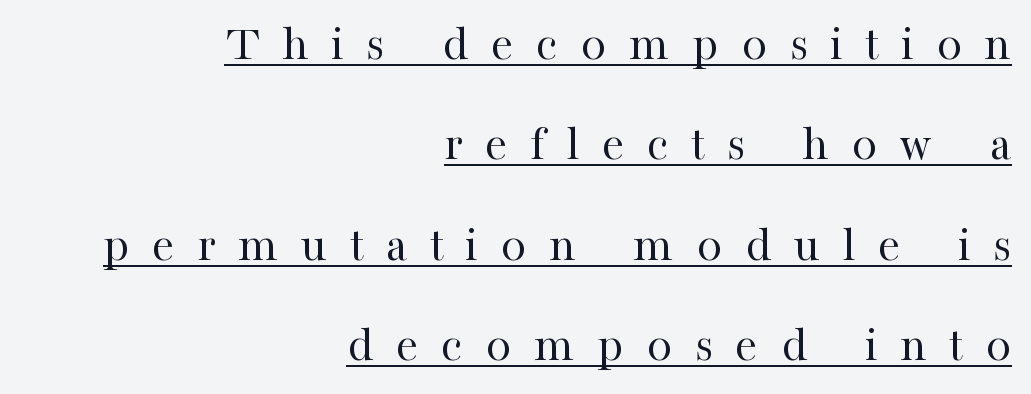
{"serif": "yes", "italic": "no", "bold": "no", "weight": "regular", "width": "normal", "stroke_contrast": "high", "x_height": "medium", "monospaced": "no", "underline": "yes", "align": "right", "line_spacing": "loose", "line_spacing_ratio": 1.97, "letter_spacing": "wide", "letter_spacing_em": 0.44, "glyph_px": 51}
